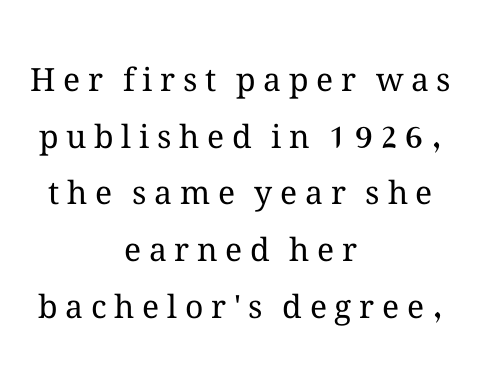
The image shows 32 px regular-weight type, upright; set centered, line spacing 1.77x, unusually wide letter spacing (+0.24 em), not underlined; medium stroke contrast and a medium x-height.
